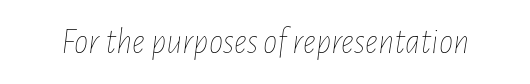
{"italic": "yes", "lean": "right", "slant_degrees": 7, "bold": "no", "weight": "thin", "width": "condensed", "stroke_contrast": "low", "x_height": "medium", "monospaced": "no", "underline": "no", "letter_spacing": "normal", "letter_spacing_em": 0.0, "glyph_px": 36}
